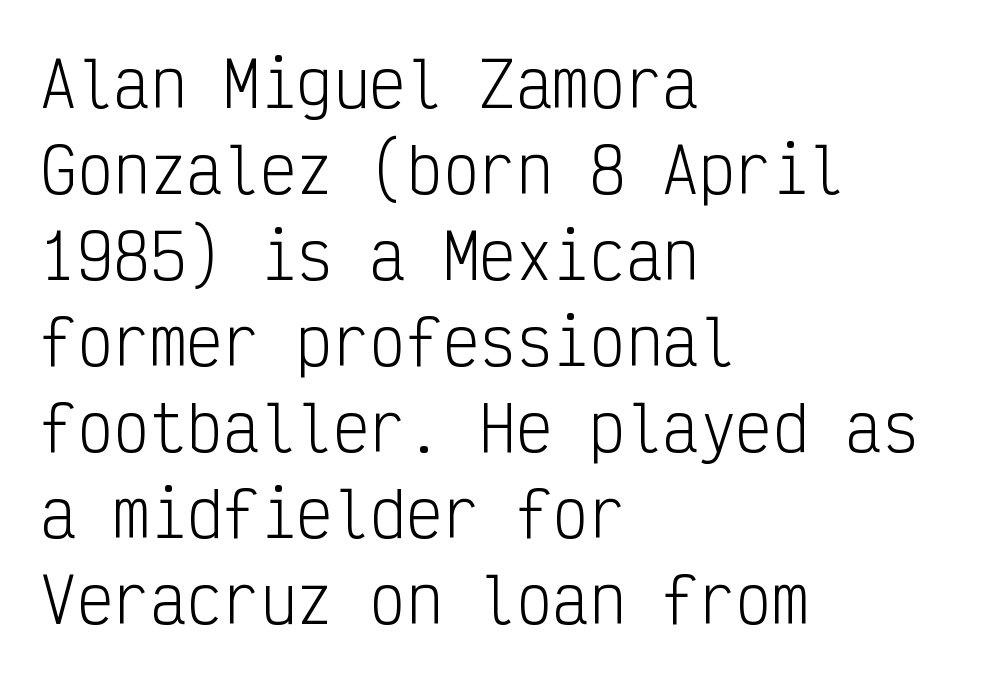
In terms of letterspacing, this is plain default setting. The strokes are not fattened; the text isn't bold. A typesetter would call this monospace, since all characters share one set width. Does the copy run flush right? No — it runs flush left.
